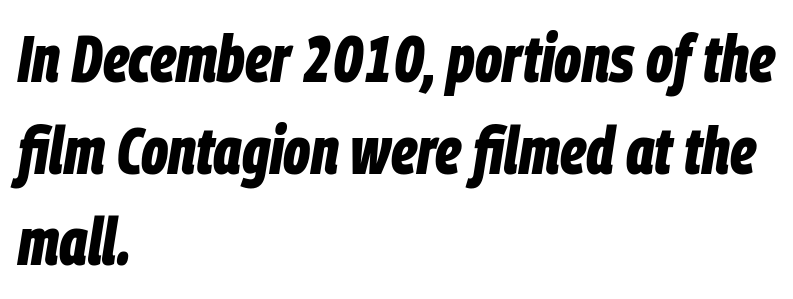
{"italic": "yes", "lean": "right", "slant_degrees": 9, "bold": "yes", "weight": "bold", "width": "condensed", "stroke_contrast": "low", "x_height": "large", "monospaced": "no", "underline": "no", "align": "left", "line_spacing": "normal", "line_spacing_ratio": 1.39, "letter_spacing": "normal", "letter_spacing_em": 0.0, "glyph_px": 66}
